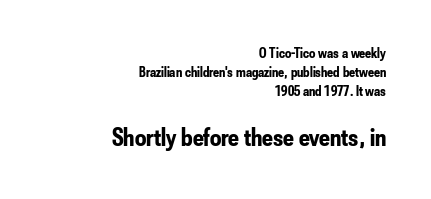
The rows are spaced the way most documents space them. Size contrast runs from small at the top to large at the bottom. Compared with typical body copy, the letter spacing here is the same. Is the type bold? Yes — the strokes are clearly thick and heavy.
